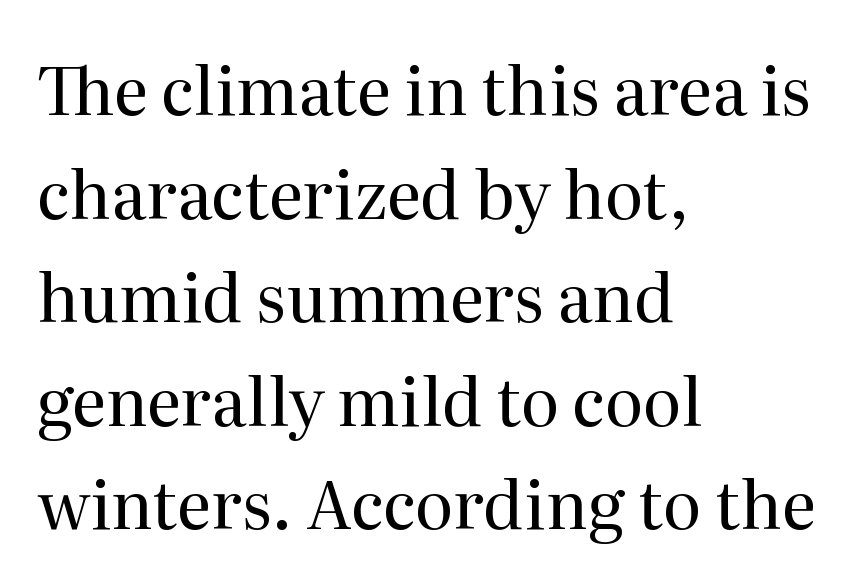
The image shows 66 px regular-weight serif type, upright; set left-aligned, normal line spacing (1.57x), normal letter spacing, not underlined; medium stroke contrast and a medium x-height.
